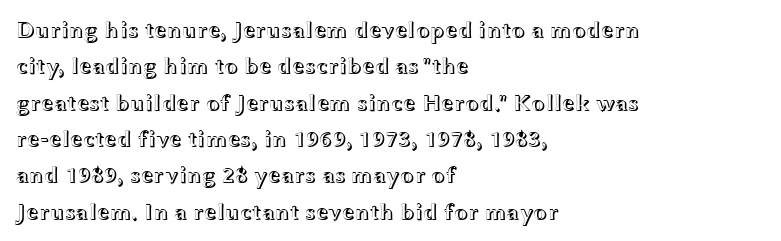
{"italic": "no", "underline": "no", "align": "left", "line_spacing": "normal", "line_spacing_ratio": 1.58, "letter_spacing": "normal", "letter_spacing_em": 0.0, "glyph_px": 23}
